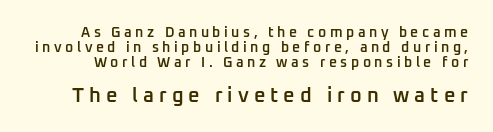
The image shows 20 px text type, upright; set tight line spacing (1.07x), unusually wide letter spacing (+0.25 em), not underlined; the second (bottom) block is 1.43x larger.
